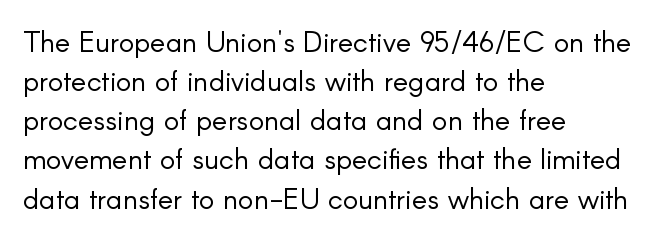
{"serif": "no", "italic": "no", "bold": "no", "weight": "light", "width": "normal", "stroke_contrast": "low", "x_height": "small", "monospaced": "no", "underline": "no", "align": "left", "line_spacing": "normal", "line_spacing_ratio": 1.35, "letter_spacing": "normal", "letter_spacing_em": 0.0, "glyph_px": 29}
